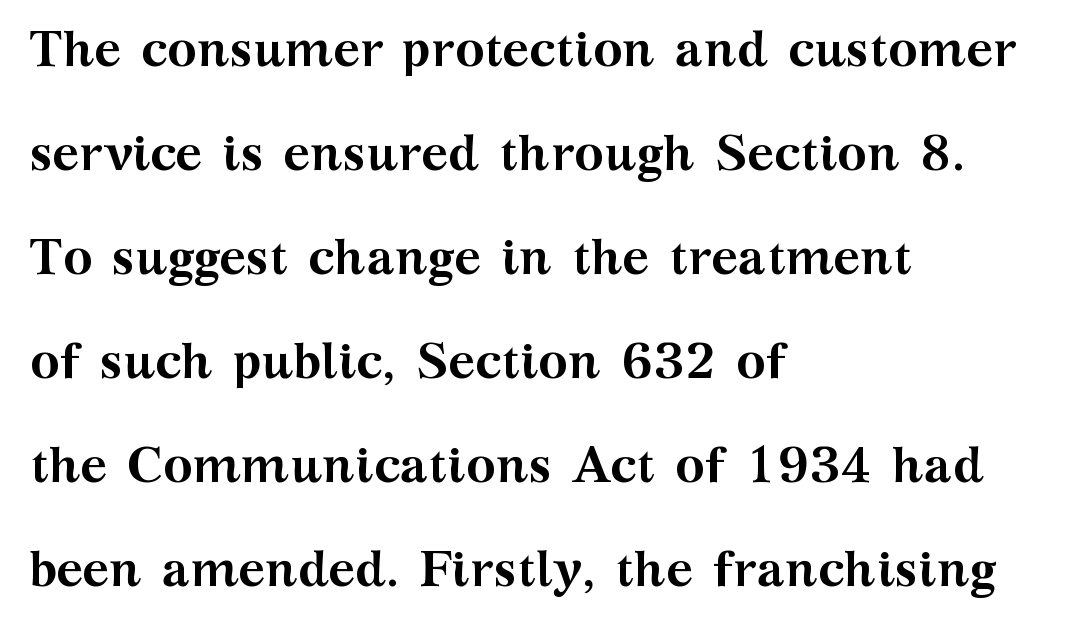
Q: Is the text bold? A: Yes.
Q: Is the text italic (slanted)? A: No, it is upright.
Q: Is the typeface a serif or a sans-serif typeface? A: Serif.
Q: Is the text underlined? A: No.
Q: How is the paragraph aligned? A: Left-aligned.
Q: Is the spacing between letters normal or unusually wide? A: Normal.
Q: Is the spacing between lines tight, normal or loose? A: Loose.
Q: Width (condensed, normal, or wide)? A: Wide.
Q: Stroke contrast? A: Medium.
Q: x-height? A: Medium.
Q: Monospaced? A: No.
